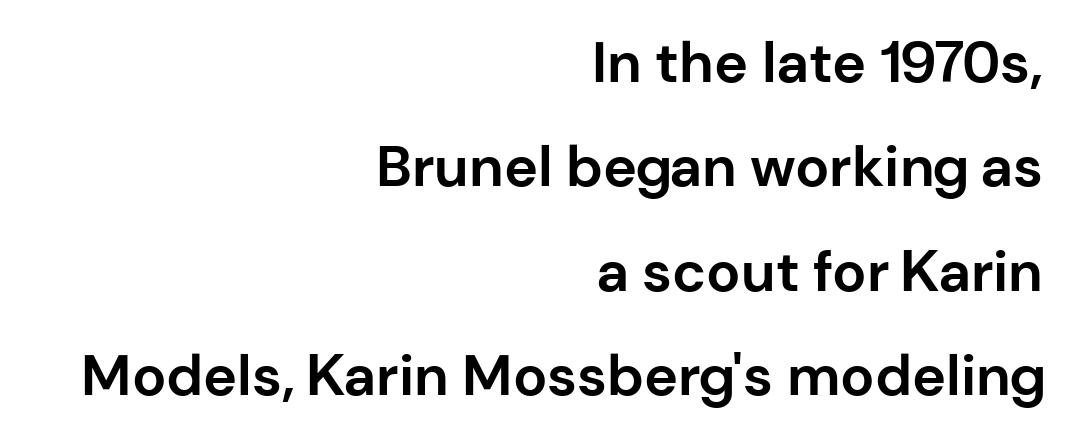
{"serif": "no", "italic": "no", "bold": "yes", "weight": "bold", "width": "normal", "stroke_contrast": "low", "x_height": "medium", "monospaced": "no", "underline": "no", "align": "right", "line_spacing_ratio": 1.83, "letter_spacing": "normal", "letter_spacing_em": 0.0, "glyph_px": 57}
